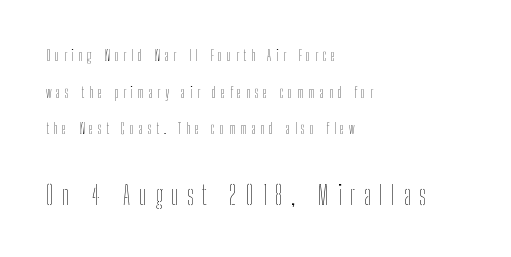
Q: Is the text bold? A: No.
Q: Is the text italic (slanted)? A: No, it is upright.
Q: Is the text underlined? A: No.
Q: How is the paragraph aligned? A: Left-aligned.
Q: Is the spacing between letters normal or unusually wide? A: Unusually wide.
Q: Is the spacing between lines tight, normal or loose? A: Loose.
Q: Which block of text is set in a larger size, the first (top) or the second (bottom)? A: The second (bottom) one.
